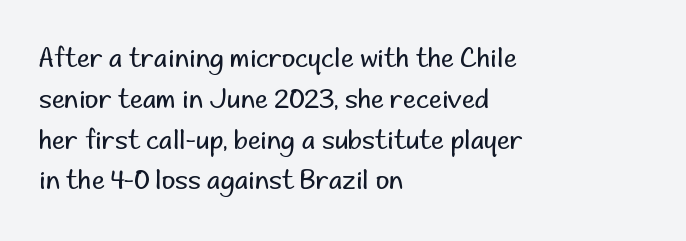
Q: Is the text bold? A: No.
Q: Is the text italic (slanted)? A: No, it is upright.
Q: Is the text underlined? A: No.
Q: How is the paragraph aligned? A: Left-aligned.
Q: Is the spacing between letters normal or unusually wide? A: Normal.
Q: Is the spacing between lines tight, normal or loose? A: Normal.
